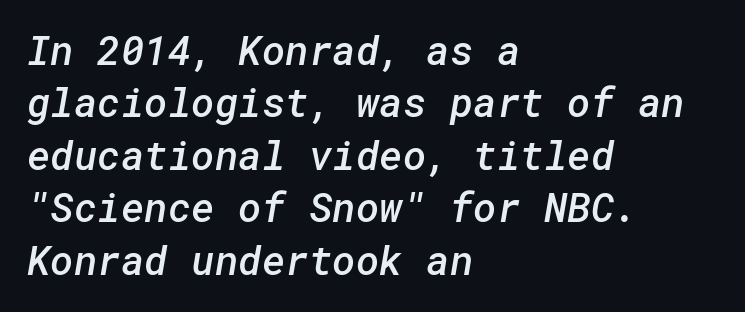
Q: Is the text bold? A: Semi-bold.
Q: Is the typeface a serif or a sans-serif typeface? A: Sans-serif.
Q: Is the text underlined? A: No.
Q: How is the paragraph aligned? A: Left-aligned.
Q: Is the spacing between letters normal or unusually wide? A: Normal.
Q: Is the spacing between lines tight, normal or loose? A: Normal.
Q: Width (condensed, normal, or wide)? A: Normal.
Q: Stroke contrast? A: Low.
Q: x-height? A: Medium.
